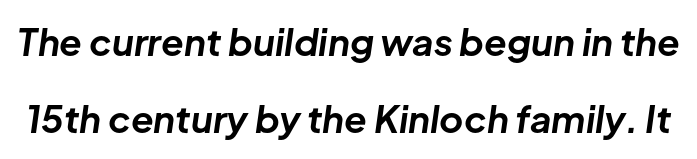
{"italic": "yes", "lean": "right", "slant_degrees": 8, "bold": "yes", "weight": "bold", "width": "normal", "stroke_contrast": "low", "x_height": "medium", "monospaced": "no", "underline": "no", "line_spacing": "loose", "line_spacing_ratio": 2.08, "letter_spacing": "normal", "letter_spacing_em": 0.0, "glyph_px": 37}
